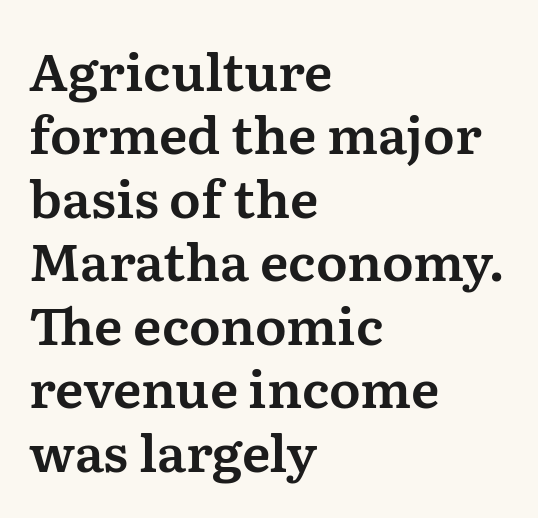
Q: Is the text italic (slanted)? A: No, it is upright.
Q: Is the typeface a serif or a sans-serif typeface? A: Serif.
Q: Is the text underlined? A: No.
Q: How is the paragraph aligned? A: Left-aligned.
Q: Is the spacing between letters normal or unusually wide? A: Normal.
Q: Width (condensed, normal, or wide)? A: Normal.
Q: Stroke contrast? A: Medium.
Q: x-height? A: Medium.
Q: Monospaced? A: No.
